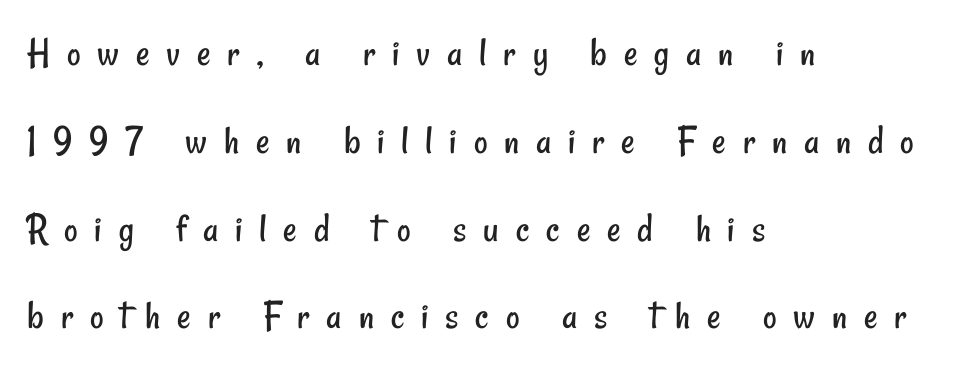
{"serif": "no", "bold": "no", "weight": "regular", "width": "condensed", "stroke_contrast": "low", "x_height": "small", "monospaced": "no", "underline": "no", "align": "left", "line_spacing": "loose", "line_spacing_ratio": 2.09, "letter_spacing": "wide", "letter_spacing_em": 0.4, "glyph_px": 42}
